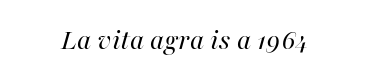
The space beneath each line is pristine and unruled. A light-to-regular cut is what we see here. Short note: letters normally spaced. Here the designer chose a conventional face with non-uniform glyph widths.
